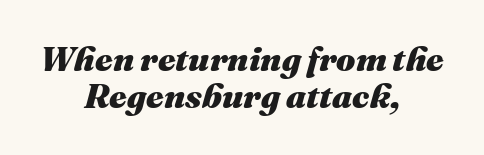
Q: Is the text bold? A: Yes.
Q: Is the text italic (slanted)? A: Yes, it leans right by about 16 degrees.
Q: Is the text underlined? A: No.
Q: How is the paragraph aligned? A: Centered.
Q: Is the spacing between letters normal or unusually wide? A: Normal.
Q: Is the spacing between lines tight, normal or loose? A: Tight.
Q: Width (condensed, normal, or wide)? A: Normal.
Q: Stroke contrast? A: Medium.
Q: x-height? A: Medium.
Q: Monospaced? A: No.
